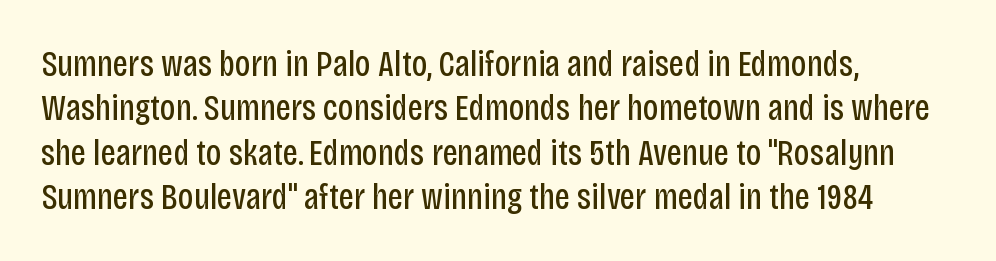
The image shows 37 px regular-weight, condensed sans-serif type, upright; set left-aligned, line spacing 1.2x, normal letter spacing, not underlined; low stroke contrast and a large x-height.
